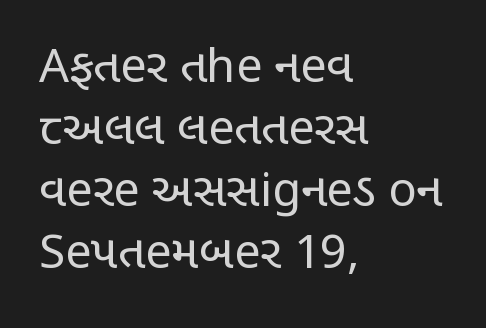
Q: Is the text bold? A: No.
Q: Is the text italic (slanted)? A: No, it is upright.
Q: Is the typeface a serif or a sans-serif typeface? A: Sans-serif.
Q: Is the text underlined? A: No.
Q: How is the paragraph aligned? A: Left-aligned.
Q: Is the spacing between letters normal or unusually wide? A: Normal.
Q: Is the spacing between lines tight, normal or loose? A: Normal.
Q: Width (condensed, normal, or wide)? A: Condensed.
Q: Stroke contrast? A: Low.
Q: x-height? A: Large.
Q: Monospaced? A: No.
